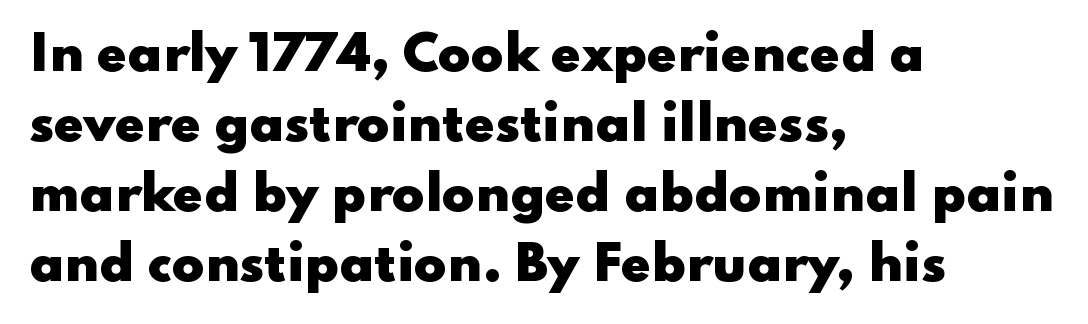
Nobody touched the tracking dial on this one. A typesetter would call this leading conventional body-copy spacing. A typesetter would mark this as roman, not italic. The setting favours the left margin, as ordinary paragraphs usually do. The font family rendered here belongs to the sans-serif group. The strip under each line holds only bare page.
